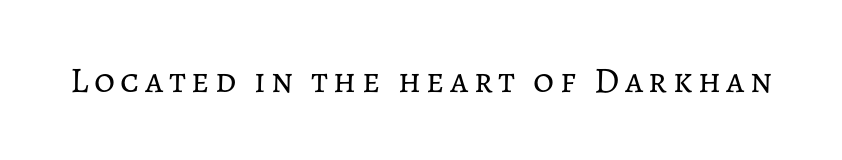
Q: Is the text bold? A: No.
Q: Is the text italic (slanted)? A: No, it is upright.
Q: Is the text underlined? A: No.
Q: Width (condensed, normal, or wide)? A: Normal.
Q: Stroke contrast? A: Low.
Q: x-height? A: Medium.
Q: Monospaced? A: No.
